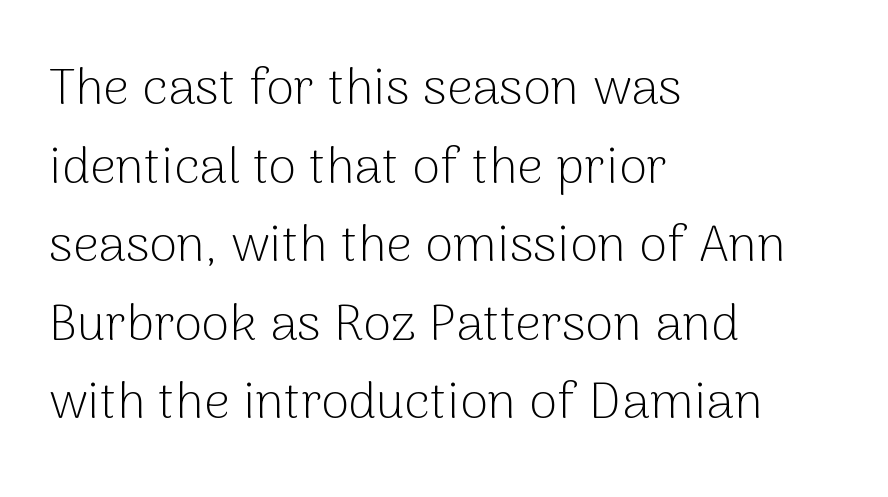
Q: Is the text bold? A: No.
Q: Is the text italic (slanted)? A: No, it is upright.
Q: Is the typeface a serif or a sans-serif typeface? A: Sans-serif.
Q: Is the text underlined? A: No.
Q: How is the paragraph aligned? A: Left-aligned.
Q: Is the spacing between letters normal or unusually wide? A: Normal.
Q: Is the spacing between lines tight, normal or loose? A: Normal.
Q: Width (condensed, normal, or wide)? A: Normal.
Q: Stroke contrast? A: Low.
Q: x-height? A: Medium.
Q: Monospaced? A: No.
